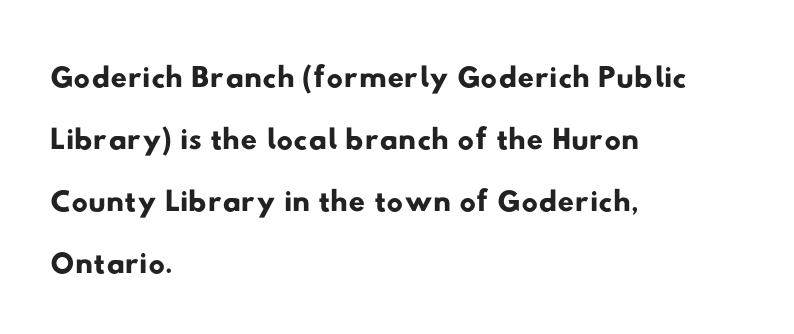
Type without underlining. What's the leading like? Ordinary, nothing unusual. You could not count columns in this text — the font is proportionally spaced. Layout note: lines flush left. To sum up the face: it is a sans, with no serifs. Words appear dense and cohesive because spacing is normal.
